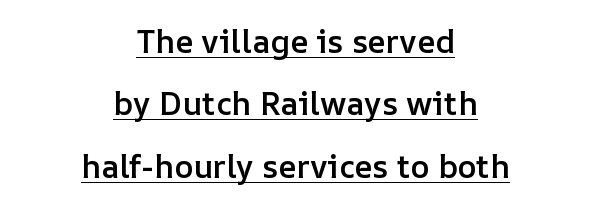
The paragraph shown floats in the horizontal middle. Compared with typical paragraphs, the rows here are farther apart. Decoration check: the copy is underlined. The font's upright variant was chosen for this text. Compared with an ordinary text face, these strokes are moderately heavier — a semibold. Default kerning and tracking; the words read as compact shapes.
